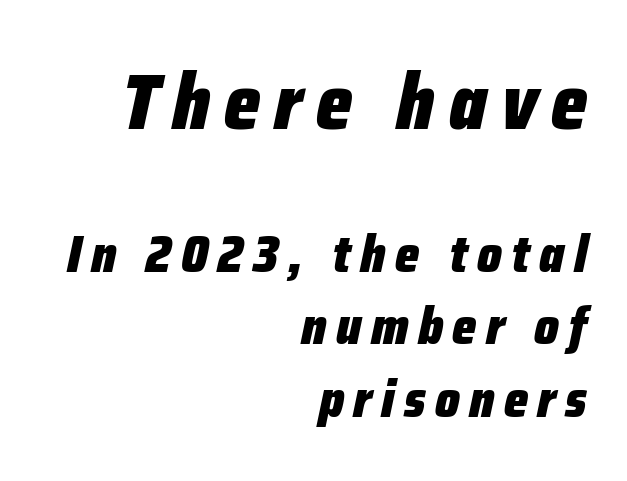
Q: Is the text bold? A: Yes.
Q: Is the text italic (slanted)? A: Yes, it leans right by about 12 degrees.
Q: Is the text underlined? A: No.
Q: How is the paragraph aligned? A: Right-aligned.
Q: Is the spacing between lines tight, normal or loose? A: Normal.
Q: Which block of text is set in a larger size, the first (top) or the second (bottom)? A: The first (top) one.
Q: Width (condensed, normal, or wide)? A: Condensed.
Q: Stroke contrast? A: Low.
Q: x-height? A: Medium.
Q: Monospaced? A: No.
